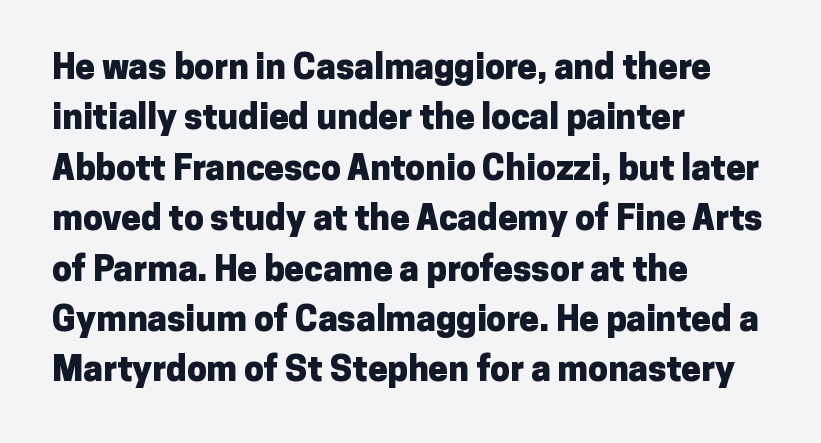
Anything drawn beneath the words? Only blank space. Nope, no serifs anywhere on these letters. This block has exactly the height ordinary leading produces. Each word holds together tightly as a unit, with standard inter-letter gaps. Unlike italic type, these characters show no tilt at all.
